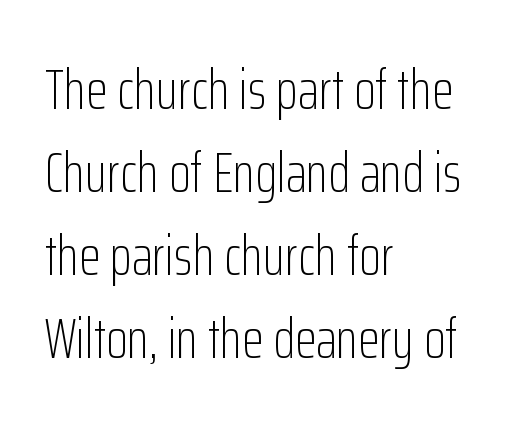
Q: Is the text bold? A: No.
Q: Is the text italic (slanted)? A: No, it is upright.
Q: Is the typeface a serif or a sans-serif typeface? A: Sans-serif.
Q: Is the text underlined? A: No.
Q: How is the paragraph aligned? A: Left-aligned.
Q: Is the spacing between letters normal or unusually wide? A: Normal.
Q: Is the spacing between lines tight, normal or loose? A: Normal.
Q: Width (condensed, normal, or wide)? A: Condensed.
Q: Stroke contrast? A: Low.
Q: x-height? A: Medium.
Q: Monospaced? A: No.
